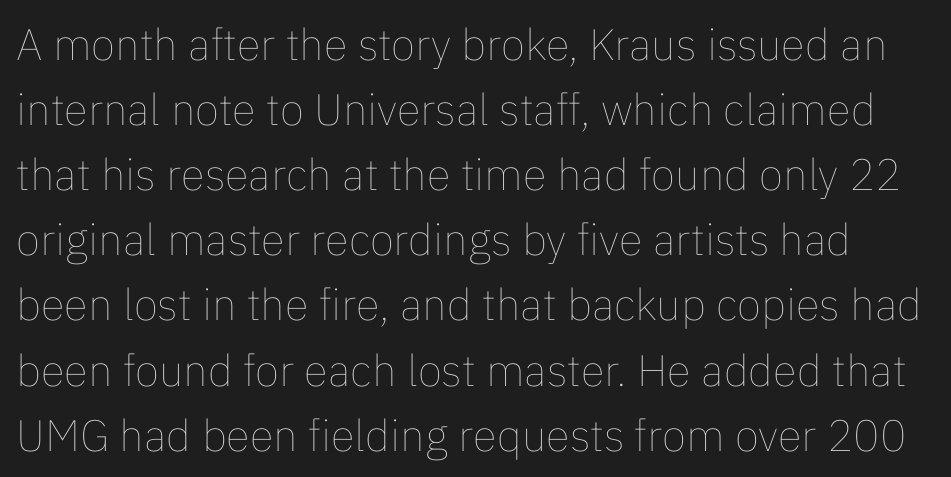
{"italic": "no", "bold": "no", "weight": "thin", "width": "normal", "stroke_contrast": "low", "x_height": "medium", "monospaced": "no", "underline": "no", "line_spacing": "normal", "line_spacing_ratio": 1.48, "letter_spacing": "normal", "letter_spacing_em": 0.0, "glyph_px": 44}
